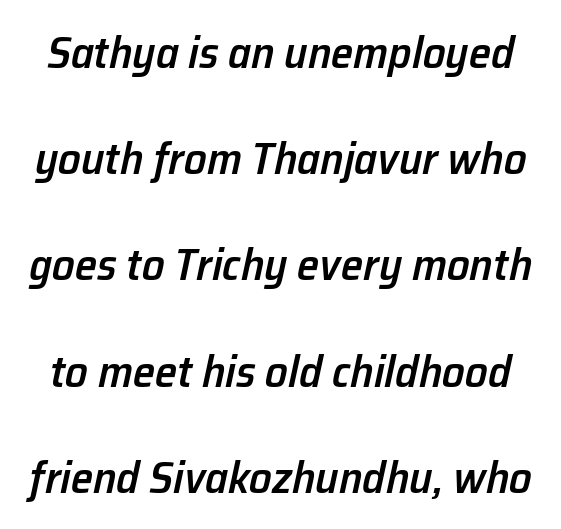
Q: Is the text bold? A: Semi-bold.
Q: Is the text italic (slanted)? A: Yes, it leans right by about 12 degrees.
Q: Is the text underlined? A: No.
Q: Is the spacing between letters normal or unusually wide? A: Normal.
Q: Is the spacing between lines tight, normal or loose? A: Loose.
Q: Width (condensed, normal, or wide)? A: Normal.
Q: Stroke contrast? A: Low.
Q: x-height? A: Medium.
Q: Monospaced? A: No.
